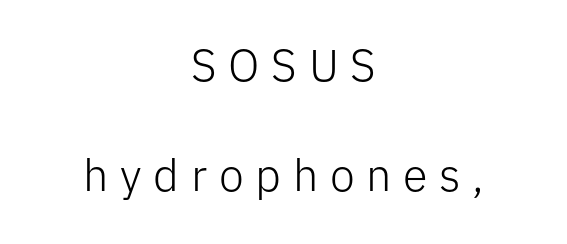
The image shows 45 px light sans-serif type, upright; set centered, loose line spacing (2.44x), unusually wide letter spacing (+0.26 em), not underlined; low stroke contrast and a medium x-height.
